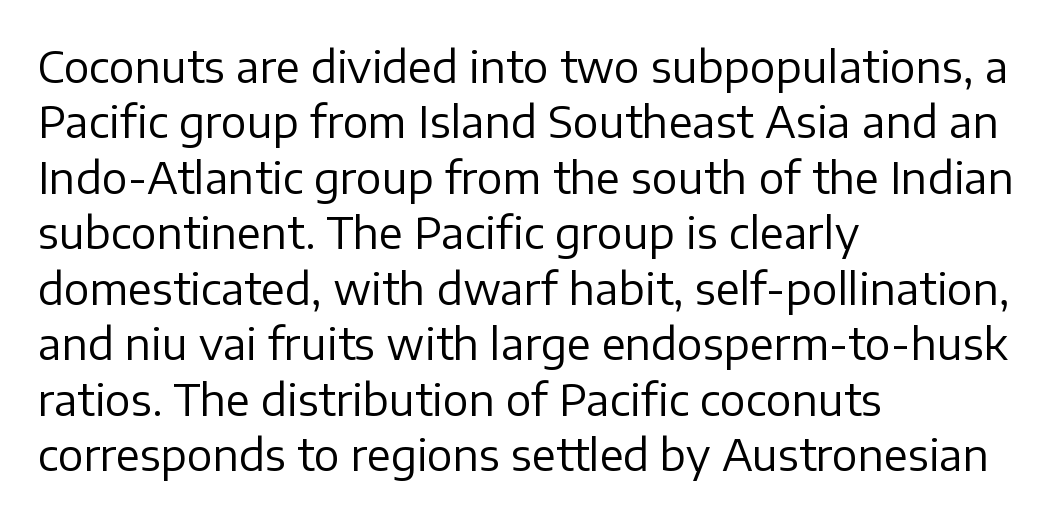
{"serif": "no", "italic": "no", "bold": "no", "weight": "regular", "width": "normal", "stroke_contrast": "low", "x_height": "medium", "monospaced": "no", "underline": "no", "align": "left", "line_spacing": "normal", "line_spacing_ratio": 1.29, "letter_spacing": "normal", "letter_spacing_em": 0.0, "glyph_px": 43}
